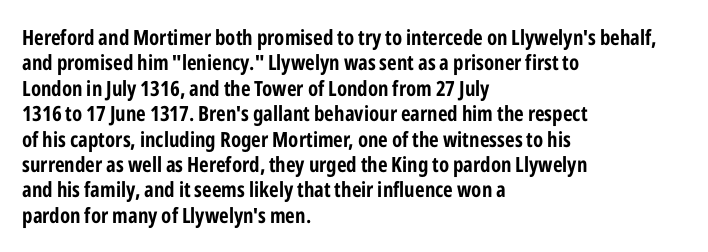
Short and long lines alike share a common starting point at left. Letters rest on an invisible, unmarked baseline. No extra tracking has been applied to these lines. Is there any slant? The stems are plumb.
